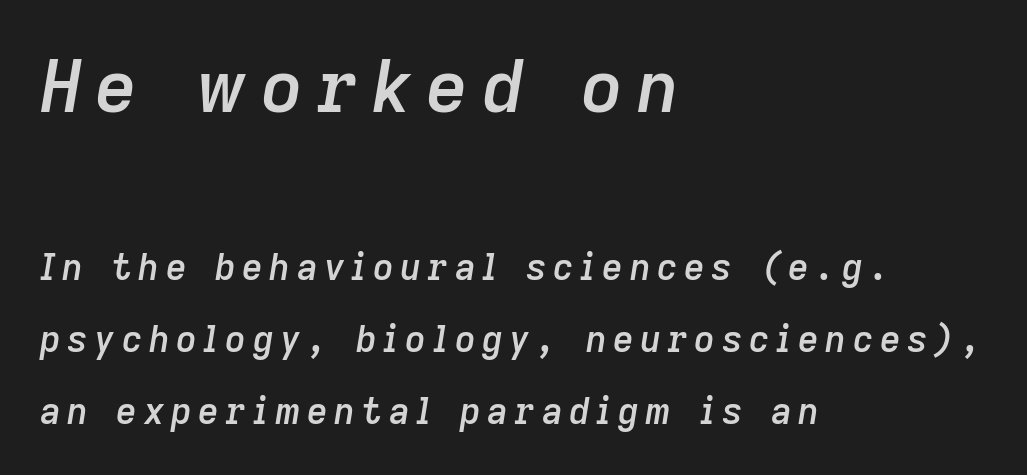
The image shows 73 px semibold type, italic (leaning right); set left-aligned, loose line spacing (2.0x), not underlined; the first (top) block is 2.03x larger; low stroke contrast and a medium x-height.
